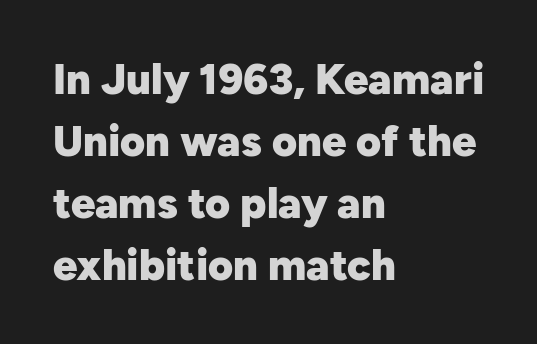
Q: Is the text bold? A: Yes.
Q: Is the text italic (slanted)? A: No, it is upright.
Q: Is the typeface a serif or a sans-serif typeface? A: Sans-serif.
Q: Is the text underlined? A: No.
Q: How is the paragraph aligned? A: Left-aligned.
Q: Is the spacing between letters normal or unusually wide? A: Normal.
Q: Is the spacing between lines tight, normal or loose? A: Normal.
Q: Width (condensed, normal, or wide)? A: Normal.
Q: Stroke contrast? A: Low.
Q: x-height? A: Medium.
Q: Monospaced? A: No.
